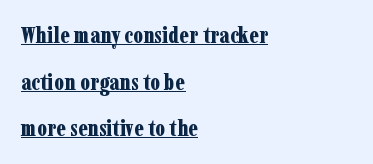
The image shows 23 px bold type, upright; set left-aligned, loose line spacing (2.03x), normal letter spacing, underlined.
